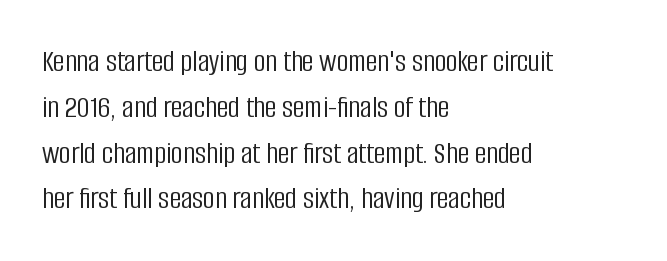
{"serif": "no", "italic": "no", "bold": "no", "weight": "light", "width": "condensed", "stroke_contrast": "low", "x_height": "large", "monospaced": "no", "underline": "no", "align": "left", "line_spacing": "normal", "line_spacing_ratio": 1.43, "letter_spacing": "normal", "letter_spacing_em": 0.0, "glyph_px": 32}
